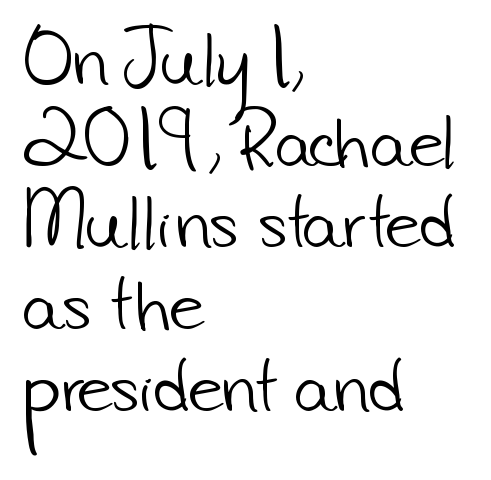
{"serif": "no", "bold": "no", "weight": "light", "width": "normal", "stroke_contrast": "low", "x_height": "small", "monospaced": "no", "underline": "no", "align": "left", "line_spacing_ratio": 1.22, "letter_spacing": "normal", "letter_spacing_em": 0.0, "glyph_px": 67}
